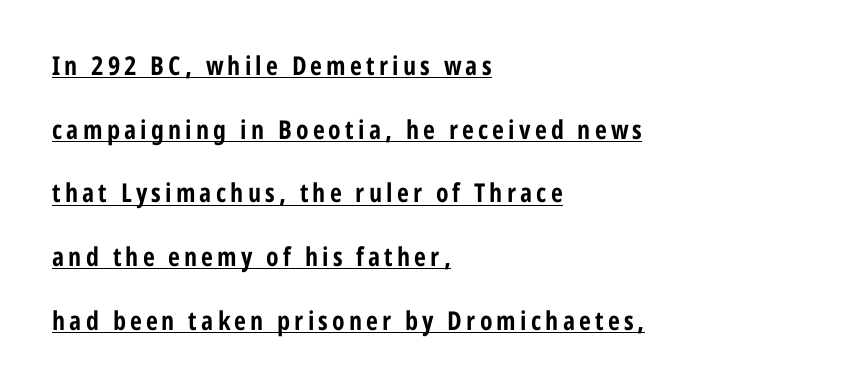
The image shows 26 px bold type, upright; set left-aligned, loose line spacing (2.45x), underlined.
